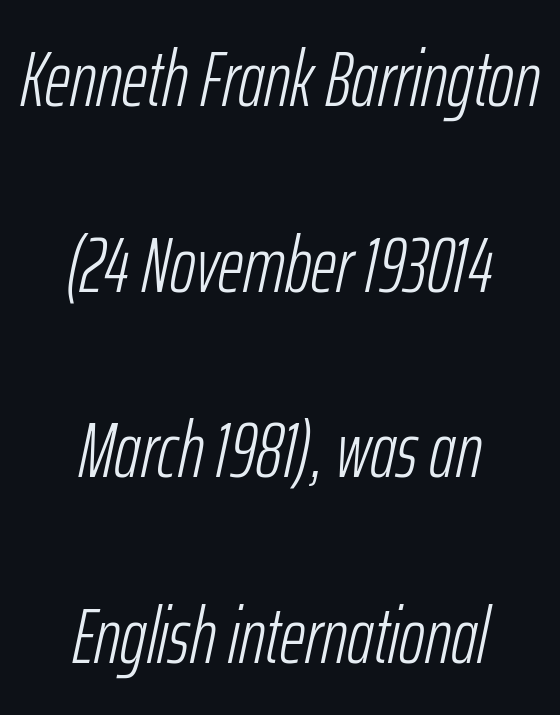
The image shows 78 px light, condensed type, italic (leaning right); set centered, loose line spacing (2.38x), normal letter spacing, not underlined; low stroke contrast and a medium x-height.
